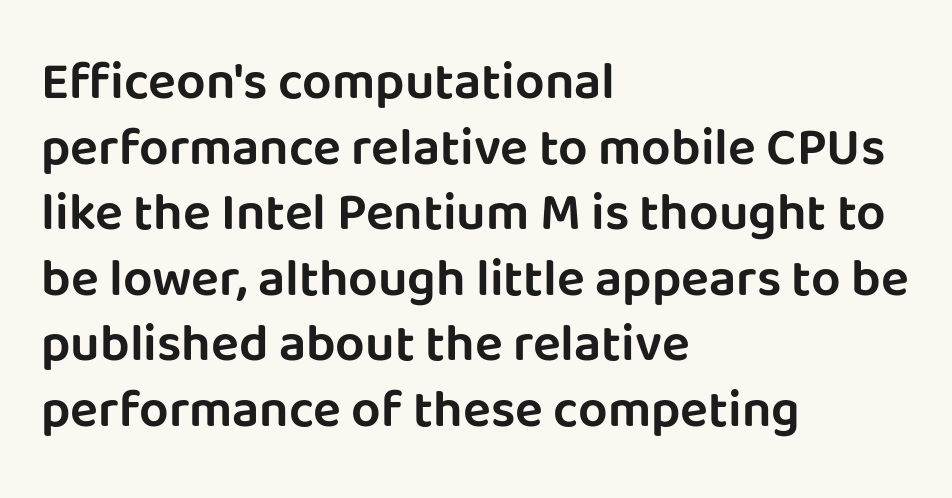
Q: Is the text italic (slanted)? A: No, it is upright.
Q: Is the typeface a serif or a sans-serif typeface? A: Sans-serif.
Q: Is the text underlined? A: No.
Q: How is the paragraph aligned? A: Left-aligned.
Q: Is the spacing between letters normal or unusually wide? A: Normal.
Q: Is the spacing between lines tight, normal or loose? A: Normal.
Q: Width (condensed, normal, or wide)? A: Normal.
Q: Stroke contrast? A: Low.
Q: x-height? A: Large.
Q: Monospaced? A: No.
